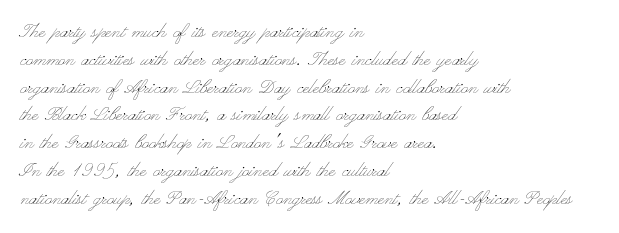
The image shows 23 px text type; set left-aligned, line spacing 1.21x, normal letter spacing, not underlined.
